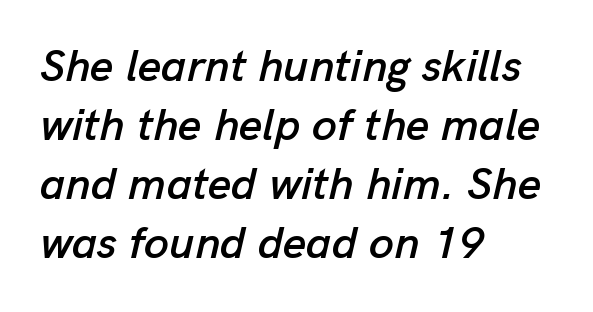
Q: Is the text italic (slanted)? A: Yes, it leans right by about 13 degrees.
Q: Is the text underlined? A: No.
Q: How is the paragraph aligned? A: Left-aligned.
Q: Is the spacing between letters normal or unusually wide? A: Normal.
Q: Is the spacing between lines tight, normal or loose? A: Normal.
Q: Width (condensed, normal, or wide)? A: Normal.
Q: Stroke contrast? A: Low.
Q: x-height? A: Medium.
Q: Monospaced? A: No.
